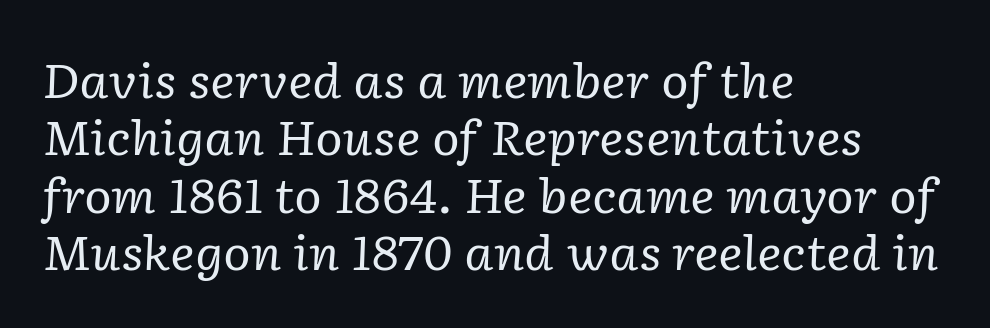
The image shows 47 px regular-weight serif type, italic (leaning right); set left-aligned, line spacing 1.22x, normal letter spacing, not underlined; low stroke contrast and a medium x-height.
